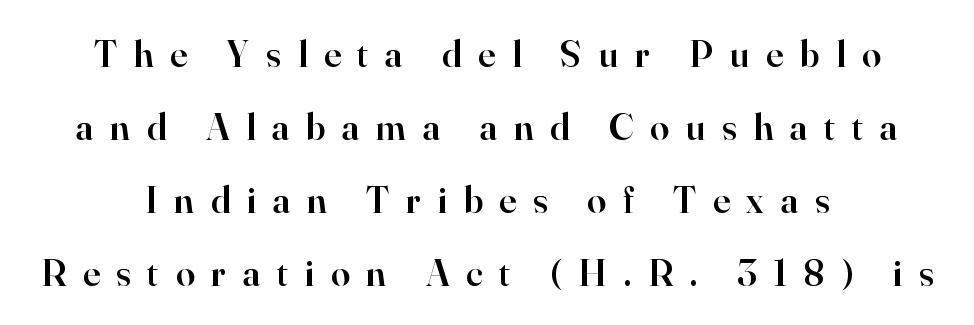
Q: Is the text bold? A: Semi-bold.
Q: Is the text italic (slanted)? A: No, it is upright.
Q: Is the typeface a serif or a sans-serif typeface? A: Serif.
Q: Is the text underlined? A: No.
Q: How is the paragraph aligned? A: Centered.
Q: Is the spacing between letters normal or unusually wide? A: Unusually wide.
Q: Is the spacing between lines tight, normal or loose? A: Loose.
Q: Width (condensed, normal, or wide)? A: Normal.
Q: Stroke contrast? A: High.
Q: x-height? A: Small.
Q: Monospaced? A: No.
